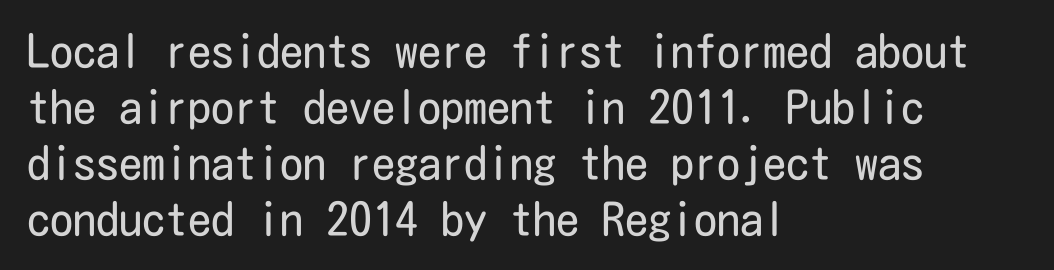
Line beginnings align vertically; line endings do not. Stroke thickness stays within the range of a standard reading face or lighter. Is the letter spacing exaggerated? No — it looks like the ordinary default. The designer went with a sans here, leaving each stem footless. Designer's note — italics off, roman on.
